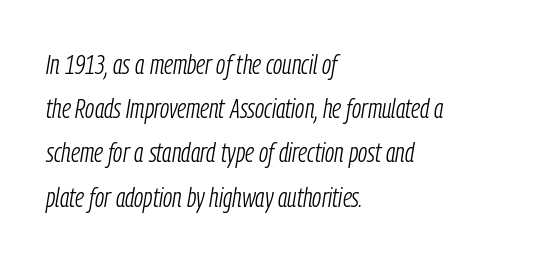
The image shows 28 px light, condensed type, italic (leaning right); set left-aligned, normal line spacing (1.58x), normal letter spacing, not underlined; low stroke contrast and a medium x-height.
